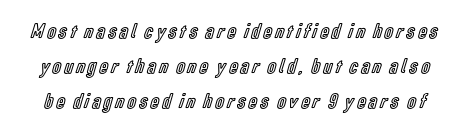
Q: Is the text italic (slanted)? A: Yes.
Q: Is the text underlined? A: No.
Q: Is the spacing between lines tight, normal or loose? A: Normal.
